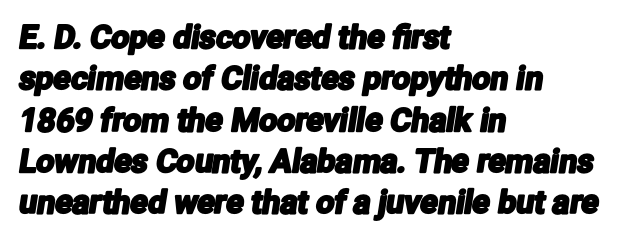
{"serif": "no", "width": "condensed", "stroke_contrast": "low", "x_height": "medium", "monospaced": "no", "underline": "no", "align": "left", "line_spacing": "normal", "line_spacing_ratio": 1.29, "letter_spacing": "normal", "letter_spacing_em": 0.0, "glyph_px": 32}
